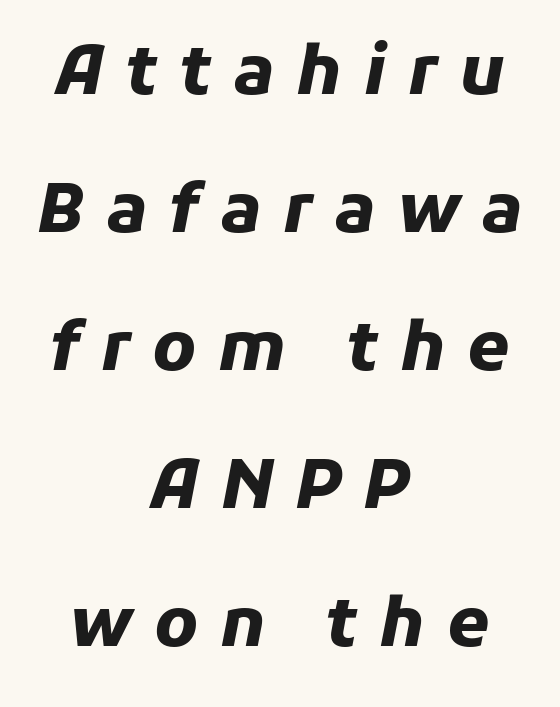
The image shows 68 px heavy type, italic (leaning right); set centered, loose line spacing (2.03x), unusually wide letter spacing (+0.32 em), not underlined; low stroke contrast and a medium x-height.
